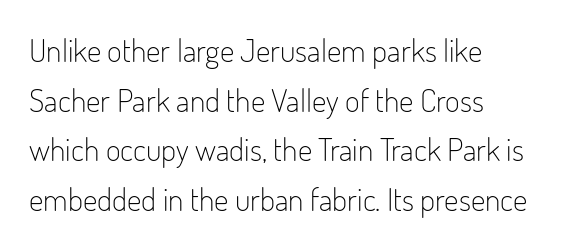
Beneath every word, the page is bare. The type sits square on the baseline with zero lean. Caption: standard tracking, unaltered. The letterforms sit at book weight or below.
